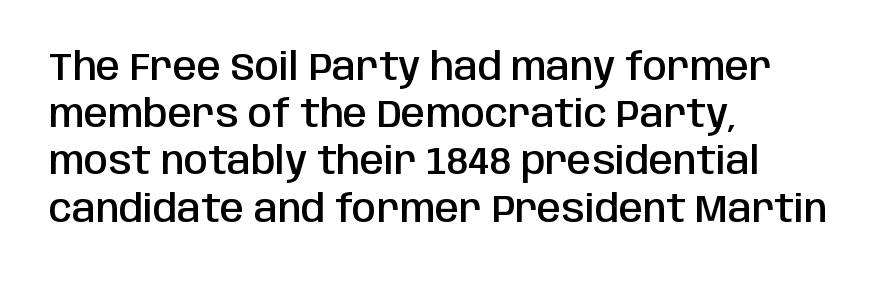
Q: Is the text bold? A: Semi-bold.
Q: Is the text italic (slanted)? A: No, it is upright.
Q: Is the typeface a serif or a sans-serif typeface? A: Sans-serif.
Q: Is the text underlined? A: No.
Q: How is the paragraph aligned? A: Left-aligned.
Q: Is the spacing between letters normal or unusually wide? A: Normal.
Q: Width (condensed, normal, or wide)? A: Condensed.
Q: Stroke contrast? A: Low.
Q: x-height? A: Large.
Q: Monospaced? A: No.
